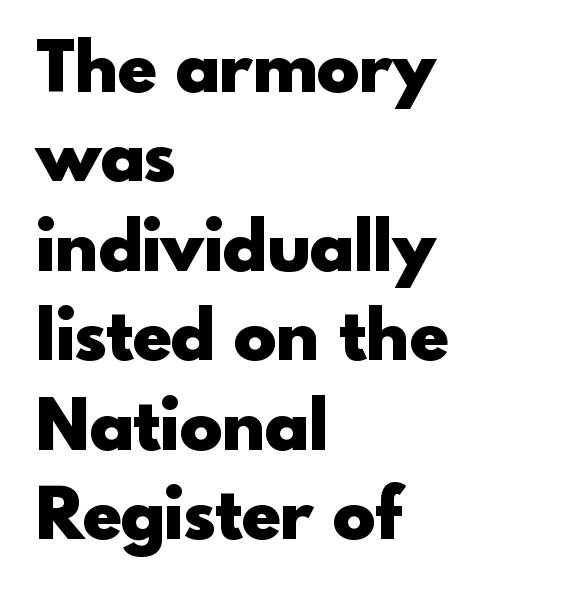
Q: Is the text bold? A: Yes.
Q: Is the text italic (slanted)? A: No, it is upright.
Q: Is the typeface a serif or a sans-serif typeface? A: Sans-serif.
Q: Is the text underlined? A: No.
Q: How is the paragraph aligned? A: Left-aligned.
Q: Is the spacing between letters normal or unusually wide? A: Normal.
Q: Is the spacing between lines tight, normal or loose? A: Normal.
Q: Width (condensed, normal, or wide)? A: Normal.
Q: x-height? A: Small.
Q: Monospaced? A: No.
